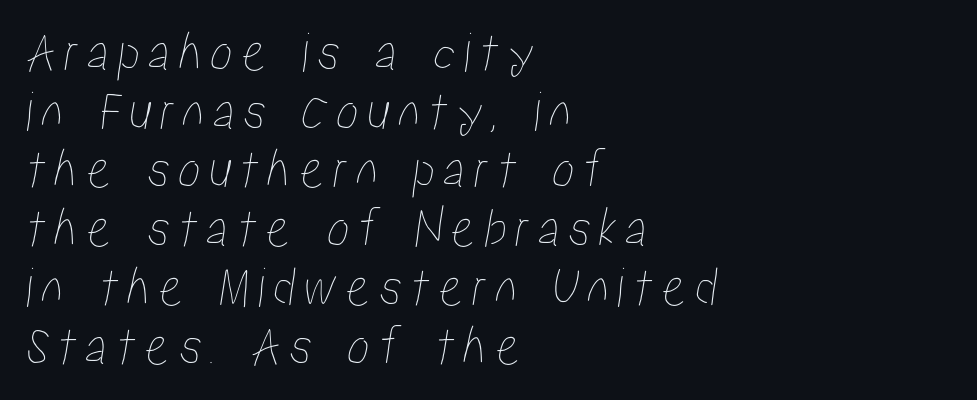
The passage shown stacks its lines with hardly any gap. These lines stack with their left ends in a neat column. These lines are rendered in a variable-pitch font. This rendering features lettering with no underline.
